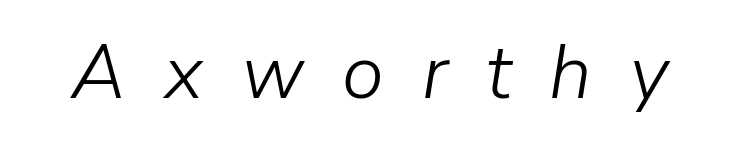
Observe the lean: these are italic letterforms. Caption: face not bold, strokes unweighted. Short note: letters widely spaced. The passage shown is not underscored anywhere. Character widths vary here, with narrow letters taking less room than wide ones.
